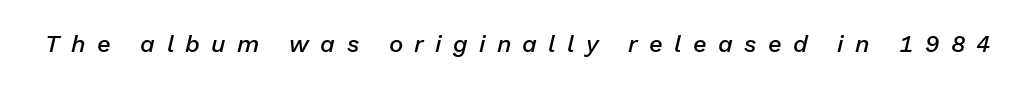
{"italic": "yes", "lean": "right", "slant_degrees": 13, "bold": "semi", "underline": "no", "letter_spacing": "wide", "letter_spacing_em": 0.47, "glyph_px": 24}
